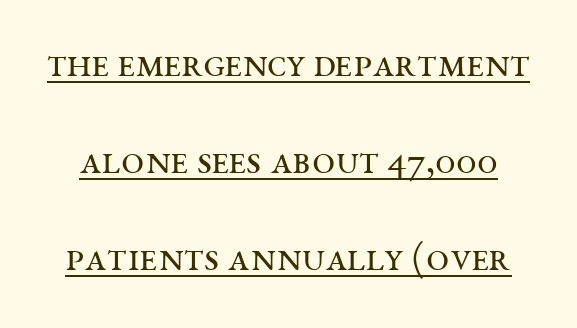
Q: Is the text bold? A: No.
Q: Is the text italic (slanted)? A: No, it is upright.
Q: Is the typeface a serif or a sans-serif typeface? A: Serif.
Q: Is the text underlined? A: Yes.
Q: Is the spacing between letters normal or unusually wide? A: Normal.
Q: Is the spacing between lines tight, normal or loose? A: Loose.
Q: Width (condensed, normal, or wide)? A: Wide.
Q: Stroke contrast? A: Medium.
Q: x-height? A: Large.
Q: Monospaced? A: No.
